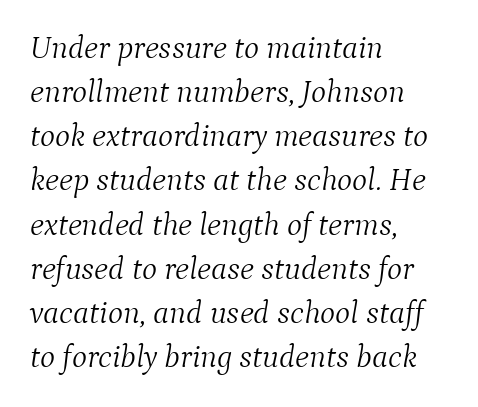
Q: Is the text bold? A: No.
Q: Is the text italic (slanted)? A: Yes, it leans right by about 9 degrees.
Q: Is the typeface a serif or a sans-serif typeface? A: Serif.
Q: Is the text underlined? A: No.
Q: How is the paragraph aligned? A: Left-aligned.
Q: Is the spacing between letters normal or unusually wide? A: Normal.
Q: Is the spacing between lines tight, normal or loose? A: Normal.
Q: Width (condensed, normal, or wide)? A: Normal.
Q: Stroke contrast? A: Medium.
Q: x-height? A: Medium.
Q: Monospaced? A: No.
